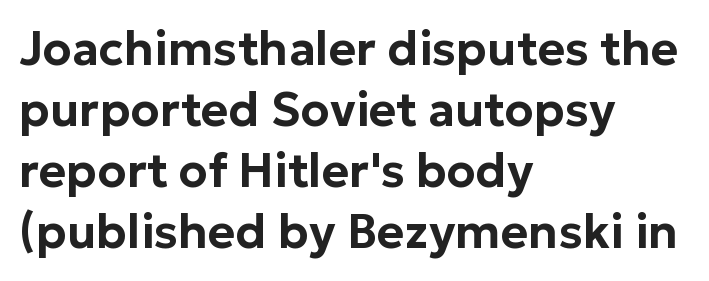
{"serif": "no", "italic": "no", "width": "normal", "stroke_contrast": "low", "x_height": "medium", "monospaced": "no", "underline": "no", "align": "left", "line_spacing": "normal", "line_spacing_ratio": 1.3, "letter_spacing": "normal", "letter_spacing_em": 0.0, "glyph_px": 47}
